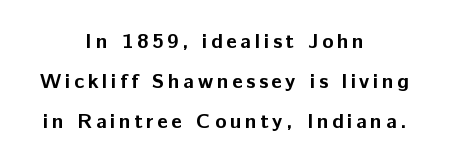
The image shows 21 px bold type, upright; set centered, loose line spacing (1.91x), not underlined.
